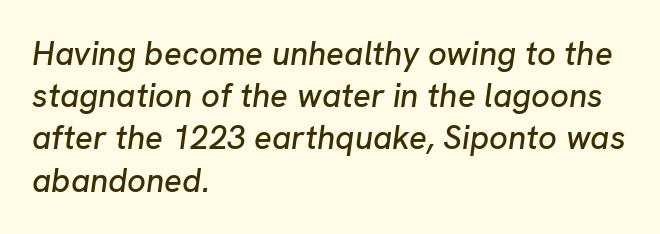
Q: Is the text italic (slanted)? A: Yes, it leans right by about 8 degrees.
Q: Is the text underlined? A: No.
Q: How is the paragraph aligned? A: Left-aligned.
Q: Is the spacing between letters normal or unusually wide? A: Normal.
Q: Is the spacing between lines tight, normal or loose? A: Normal.
Q: Width (condensed, normal, or wide)? A: Normal.
Q: Stroke contrast? A: Low.
Q: x-height? A: Medium.
Q: Monospaced? A: No.
